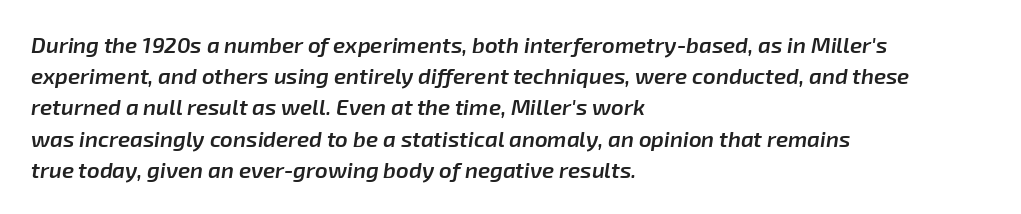
Q: Is the text bold? A: Semi-bold.
Q: Is the text italic (slanted)? A: Yes, it leans right by about 8 degrees.
Q: Is the text underlined? A: No.
Q: How is the paragraph aligned? A: Left-aligned.
Q: Is the spacing between letters normal or unusually wide? A: Normal.
Q: Is the spacing between lines tight, normal or loose? A: Normal.
